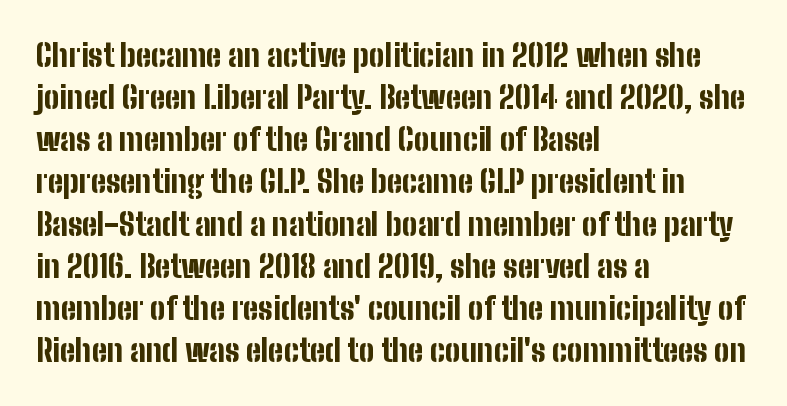
Are there feet on the stems? There aren't — it's a sans. Default kerning and tracking; the words read as compact shapes. Students, this is bold: see how much ink each stroke carries. Vertical strokes here are truly vertical. Spacing verdict: proportional, widths tailored to each character. Notice how the passage keeps a crisp vertical edge on the left only.
